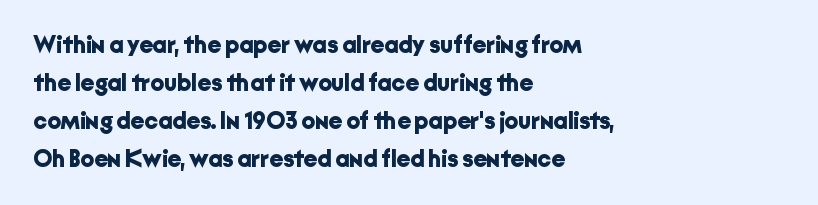
The image shows 24 px bold type, upright; set left-aligned, normal line spacing (1.58x), normal letter spacing, not underlined.
